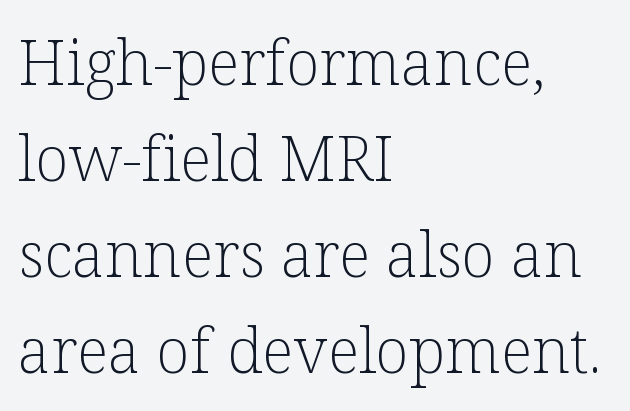
{"serif": "yes", "italic": "no", "bold": "no", "weight": "light", "width": "normal", "stroke_contrast": "low", "x_height": "medium", "monospaced": "no", "underline": "no", "align": "left", "line_spacing": "normal", "line_spacing_ratio": 1.55, "letter_spacing": "normal", "letter_spacing_em": 0.0, "glyph_px": 62}
